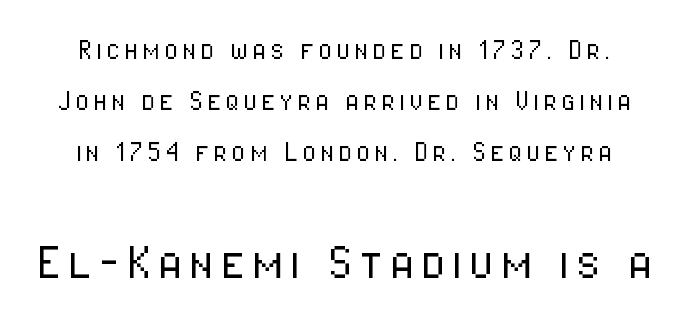
Q: Is the text bold? A: No.
Q: Is the text italic (slanted)? A: No, it is upright.
Q: Is the typeface a serif or a sans-serif typeface? A: Sans-serif.
Q: Is the text underlined? A: No.
Q: Is the spacing between lines tight, normal or loose? A: Normal.
Q: Which block of text is set in a larger size, the first (top) or the second (bottom)? A: The second (bottom) one.
Q: Width (condensed, normal, or wide)? A: Condensed.
Q: Stroke contrast? A: Low.
Q: x-height? A: Medium.
Q: Monospaced? A: No.
